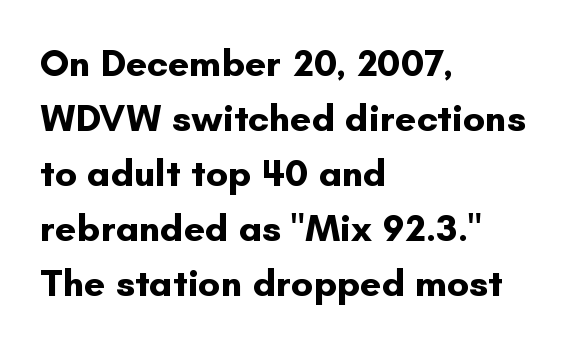
The image shows 38 px bold sans-serif type, upright; set left-aligned, normal line spacing (1.45x), normal letter spacing, not underlined; low stroke contrast and a small x-height.
